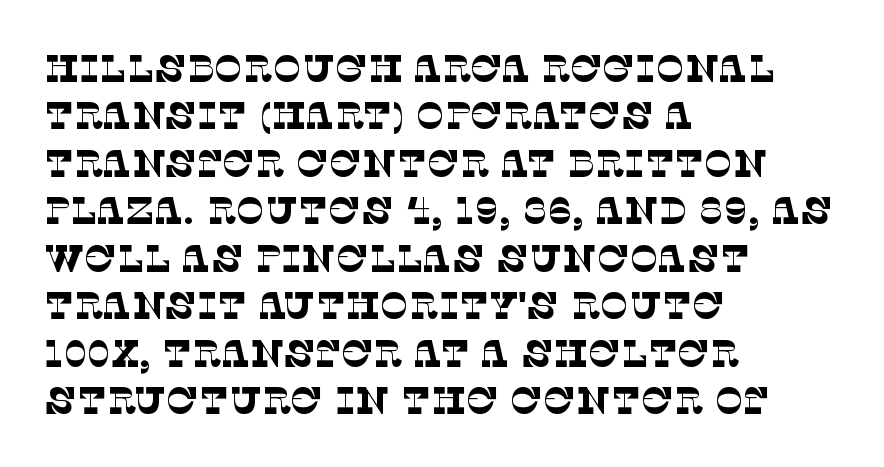
Q: Is the text bold? A: No.
Q: Is the typeface a serif or a sans-serif typeface? A: Serif.
Q: Is the text underlined? A: No.
Q: How is the paragraph aligned? A: Left-aligned.
Q: Is the spacing between letters normal or unusually wide? A: Normal.
Q: Is the spacing between lines tight, normal or loose? A: Normal.
Q: Width (condensed, normal, or wide)? A: Normal.
Q: Stroke contrast? A: Low.
Q: x-height? A: Large.
Q: Monospaced? A: No.
